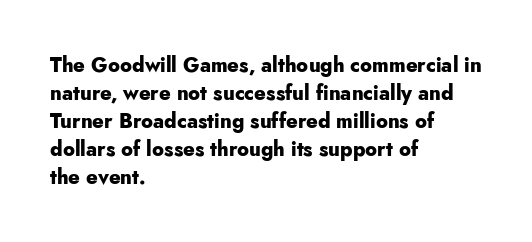
Its strokes are broad and dark, the hallmark of bold type. Plain, unruled lines of type. The paragraph shown leans on its left margin. Reading down the column, the eye jumps a familiar distance to each next line. Vertical strokes here are truly vertical.
